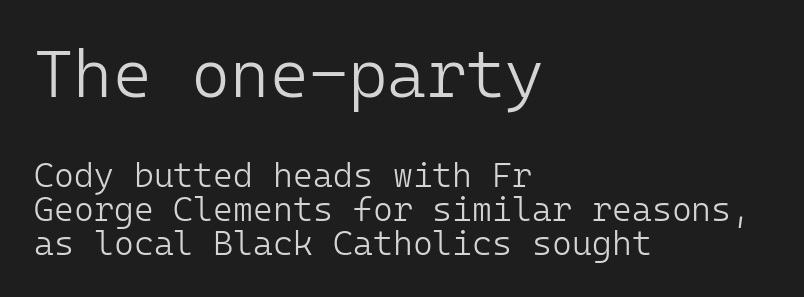
Q: Is the text bold? A: No.
Q: Is the text italic (slanted)? A: No, it is upright.
Q: Is the typeface a serif or a sans-serif typeface? A: Sans-serif.
Q: Is the text underlined? A: No.
Q: How is the paragraph aligned? A: Left-aligned.
Q: Is the spacing between letters normal or unusually wide? A: Normal.
Q: Is the spacing between lines tight, normal or loose? A: Tight.
Q: Which block of text is set in a larger size, the first (top) or the second (bottom)? A: The first (top) one.
Q: Width (condensed, normal, or wide)? A: Normal.
Q: Stroke contrast? A: Low.
Q: x-height? A: Medium.
Q: Monospaced? A: Yes.
